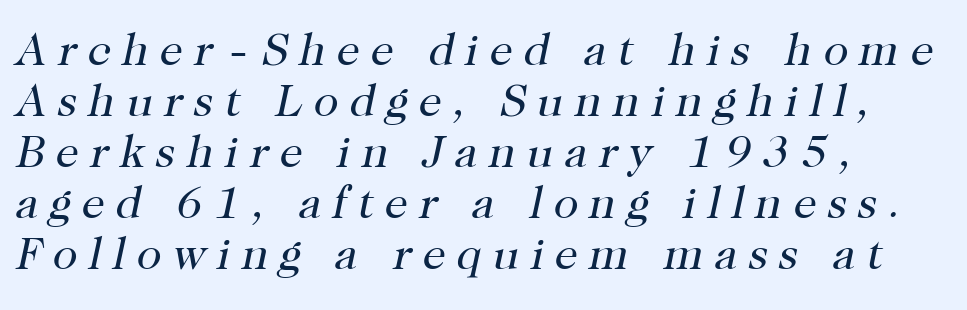
Q: Is the text bold? A: No.
Q: Is the text italic (slanted)? A: Yes, it leans right by about 12 degrees.
Q: Is the typeface a serif or a sans-serif typeface? A: Serif.
Q: Is the text underlined? A: No.
Q: How is the paragraph aligned? A: Left-aligned.
Q: Is the spacing between letters normal or unusually wide? A: Unusually wide.
Q: Is the spacing between lines tight, normal or loose? A: Tight.
Q: Width (condensed, normal, or wide)? A: Normal.
Q: Stroke contrast? A: High.
Q: x-height? A: Medium.
Q: Monospaced? A: No.
